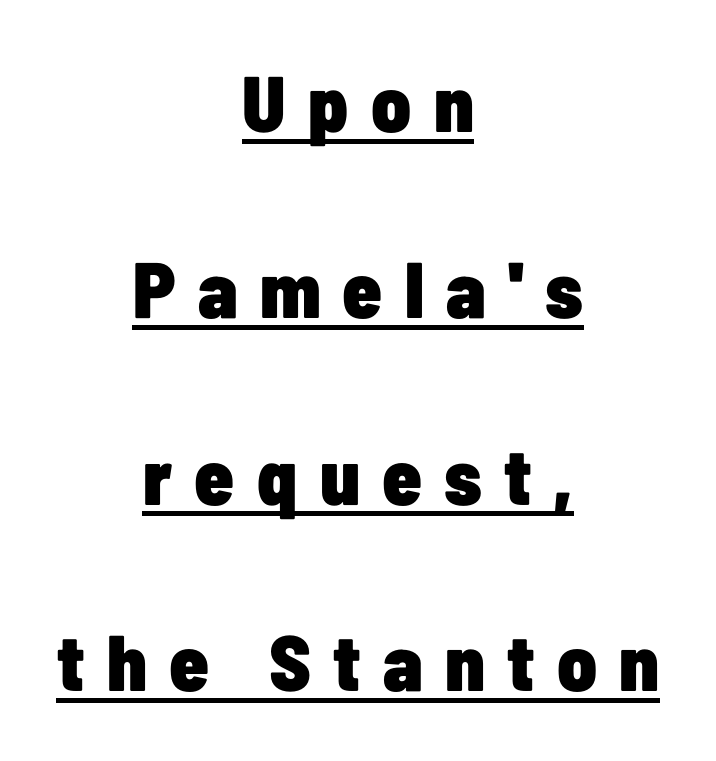
Varying glyph widths throughout — classic text-font behaviour. The tracking jumps out immediately: characters are airy and widely separated. In terms of posture, this sample is upright. Reading down the column, the eye jumps a long way to each next line.
